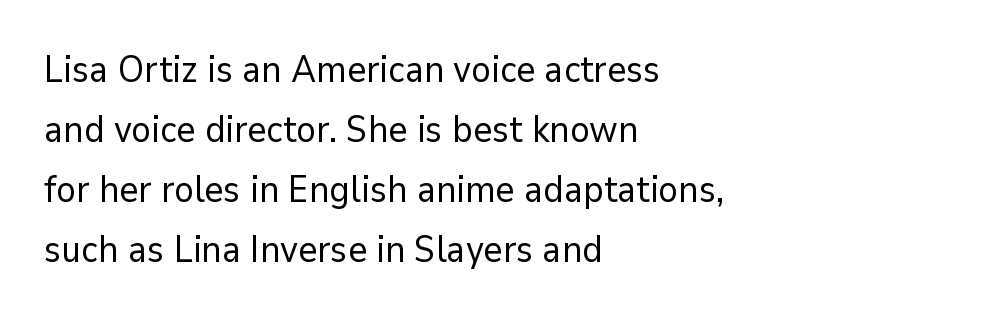
The image shows 37 px regular-weight sans-serif type, upright; set left-aligned, normal line spacing (1.62x), normal letter spacing, not underlined; low stroke contrast and a medium x-height.
